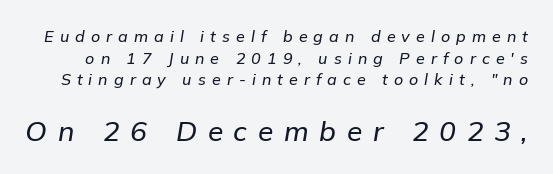
Q: Is the text italic (slanted)? A: Yes, it leans right by about 9 degrees.
Q: Is the text underlined? A: No.
Q: Is the spacing between letters normal or unusually wide? A: Unusually wide.
Q: Is the spacing between lines tight, normal or loose? A: Normal.
Q: Which block of text is set in a larger size, the first (top) or the second (bottom)? A: The second (bottom) one.
Q: Width (condensed, normal, or wide)? A: Normal.
Q: Stroke contrast? A: Low.
Q: x-height? A: Medium.
Q: Monospaced? A: No.
